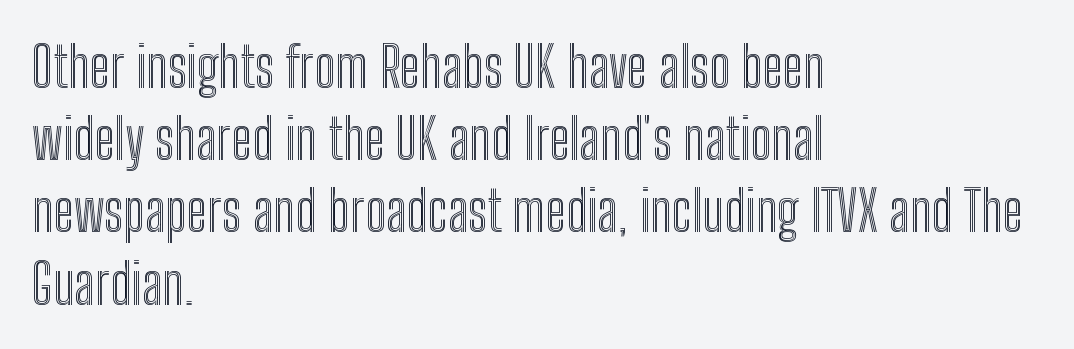
{"italic": "no", "width": "condensed", "x_height": "medium", "monospaced": "no", "underline": "no", "align": "left", "line_spacing": "normal", "line_spacing_ratio": 1.29, "letter_spacing": "normal", "letter_spacing_em": 0.0, "glyph_px": 56}
